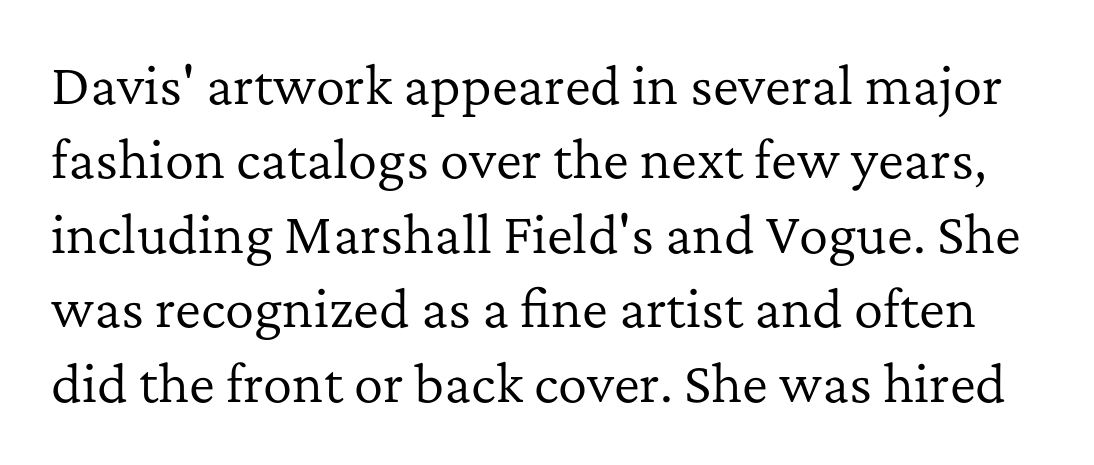
{"serif": "yes", "italic": "no", "bold": "no", "weight": "regular", "width": "normal", "stroke_contrast": "low", "x_height": "medium", "monospaced": "no", "underline": "no", "line_spacing": "normal", "line_spacing_ratio": 1.52, "letter_spacing": "normal", "letter_spacing_em": 0.0, "glyph_px": 49}
